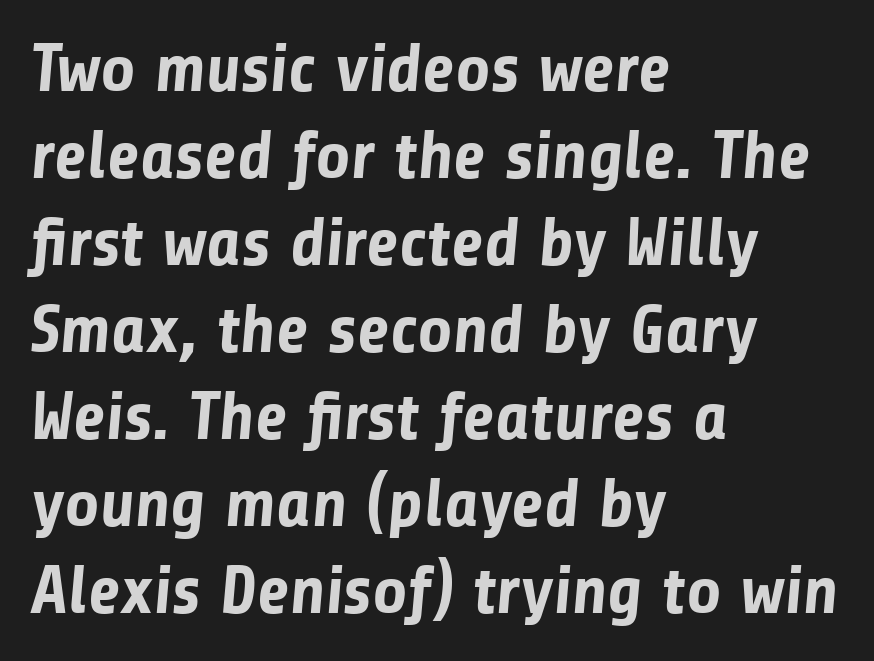
Q: Is the text bold? A: Yes.
Q: Is the typeface a serif or a sans-serif typeface? A: Sans-serif.
Q: Is the text underlined? A: No.
Q: How is the paragraph aligned? A: Left-aligned.
Q: Is the spacing between letters normal or unusually wide? A: Normal.
Q: Is the spacing between lines tight, normal or loose? A: Normal.
Q: Width (condensed, normal, or wide)? A: Normal.
Q: Stroke contrast? A: Low.
Q: x-height? A: Medium.
Q: Monospaced? A: No.
